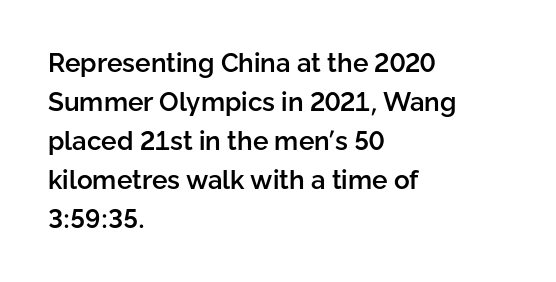
The image shows 26 px text type, upright; set left-aligned, normal line spacing (1.5x), normal letter spacing, not underlined.
